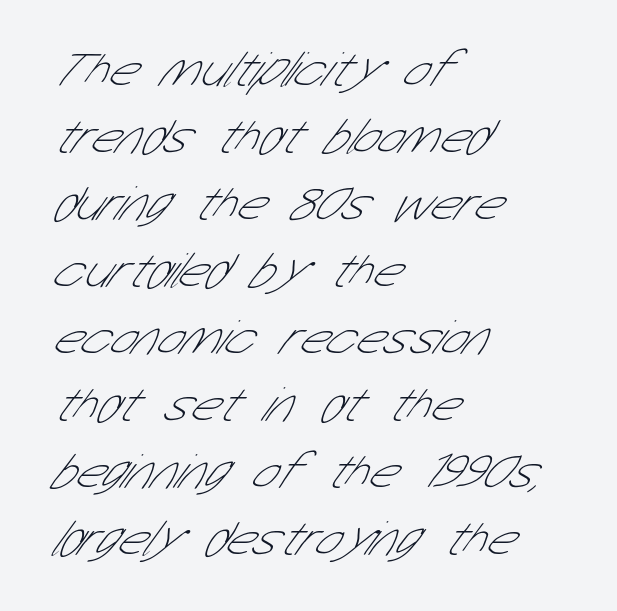
Stems here are at most as thick as an everyday book face. The tracking reads as untouched default to a designer's eye. Underlining? Definitely not there. Character widths vary here, with narrow letters taking less room than wide ones. Where is the straight margin? On the left. Unlike a traditional serif, this face leaves its strokes unadorned.
